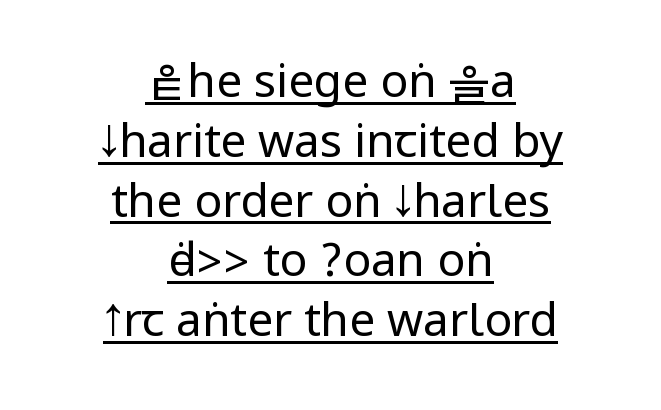
The image shows 46 px regular-weight, condensed sans-serif type, upright; set centered, normal line spacing (1.3x), normal letter spacing, underlined; low stroke contrast.
